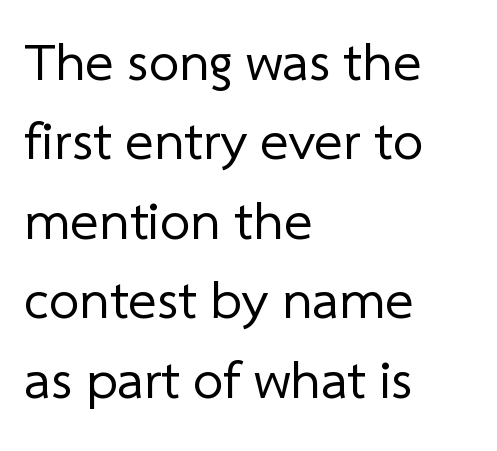
The text block is weighted toward the left margin, trailing off unevenly rightward. A typesetter would call this proportional, since set widths differ per character. The characters display no serif detailing; their extremities are plain. The weight tops out at a normal text grade. There is no visible air inserted between adjacent glyphs.
